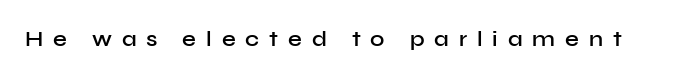
{"italic": "no", "bold": "semi", "underline": "no", "letter_spacing": "wide", "letter_spacing_em": 0.45, "glyph_px": 22}
